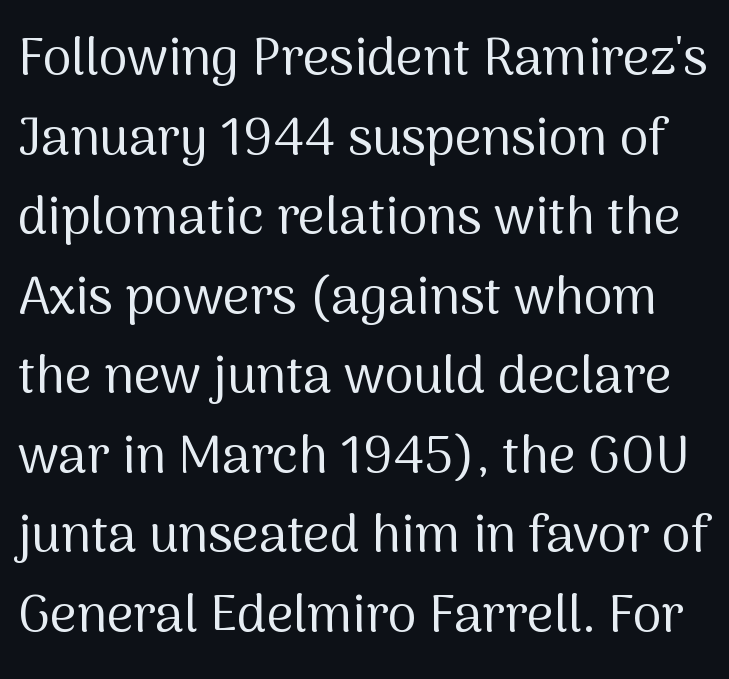
The image shows 52 px regular-weight sans-serif type, upright; set normal line spacing (1.53x), normal letter spacing, not underlined; medium stroke contrast and a medium x-height.
